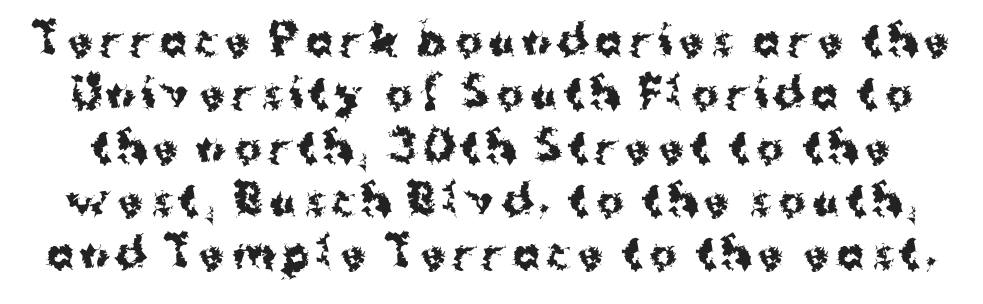
The image shows 41 px bold sans-serif type, upright; set normal line spacing (1.3x), not underlined; medium stroke contrast and a medium x-height.
